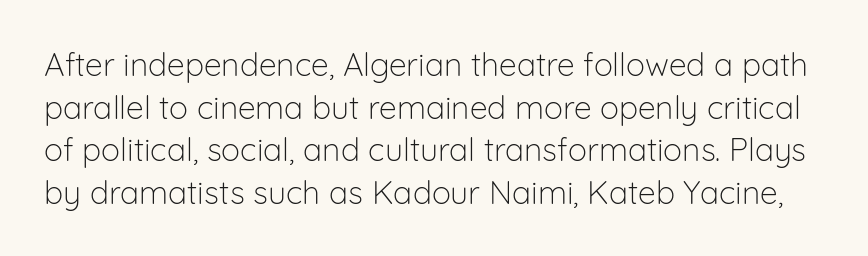
The image shows 32 px light sans-serif type, upright; set normal line spacing (1.33x), normal letter spacing, not underlined; low stroke contrast and a medium x-height.
